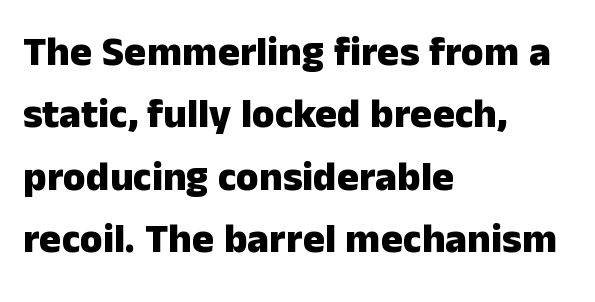
{"serif": "no", "italic": "no", "bold": "yes", "weight": "heavy", "width": "normal", "stroke_contrast": "low", "x_height": "medium", "monospaced": "no", "underline": "no", "align": "left", "line_spacing": "normal", "line_spacing_ratio": 1.52, "letter_spacing": "normal", "letter_spacing_em": 0.0, "glyph_px": 41}
